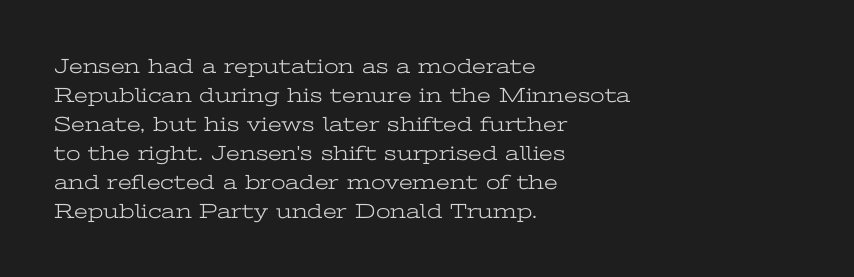
Letters rest on an invisible, unmarked baseline. Heaviness? Minimal to ordinary, like unemphasized prose. The rendering anchors every line to the left-hand side. The line-height multiplier appears to be the usual default.
